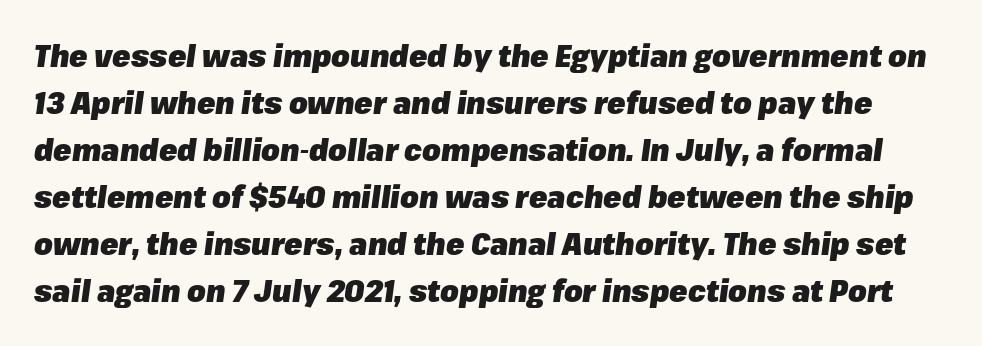
The image shows 30 px heavy type, italic (leaning right); set normal line spacing (1.57x), normal letter spacing, not underlined; low stroke contrast and a medium x-height.
